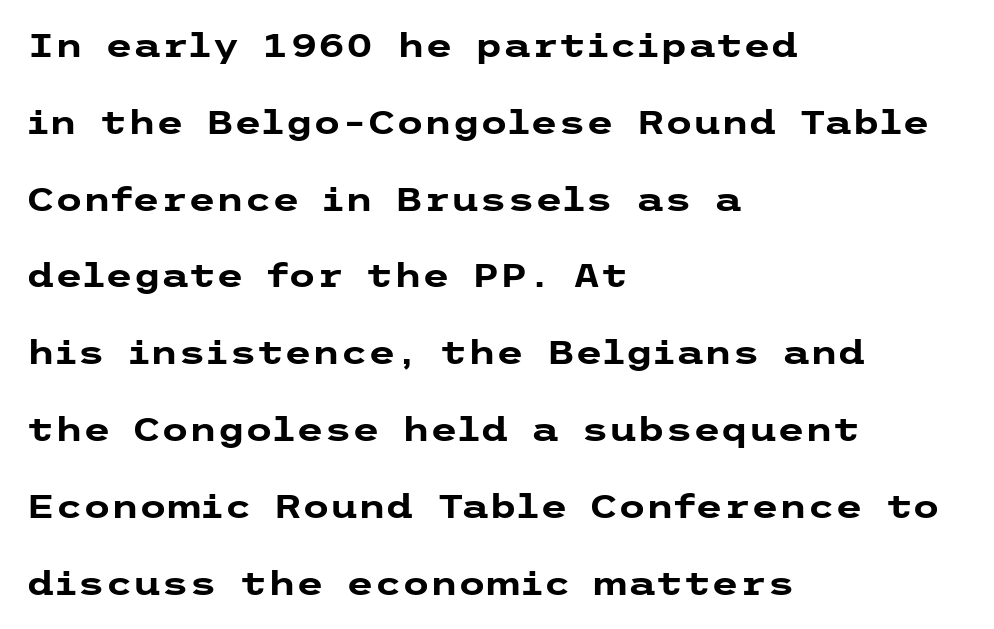
The image shows 32 px heavy, wide sans-serif type, upright; set left-aligned, loose line spacing (2.4x), normal letter spacing, not underlined; low stroke contrast and a medium x-height.
